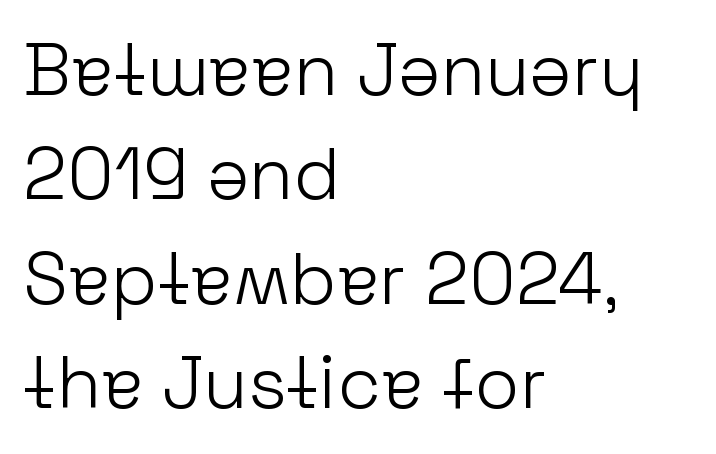
{"serif": "no", "italic": "no", "bold": "no", "weight": "light", "width": "normal", "stroke_contrast": "low", "x_height": "medium", "monospaced": "no", "underline": "no", "align": "left", "line_spacing": "normal", "line_spacing_ratio": 1.43, "letter_spacing": "normal", "letter_spacing_em": 0.0, "glyph_px": 73}
